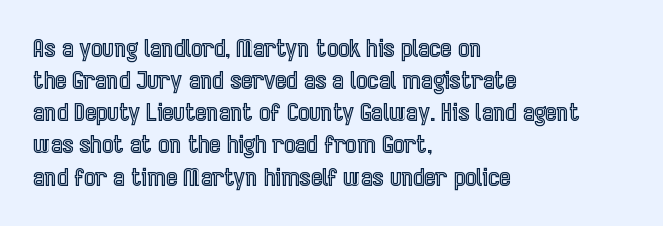
The image shows 24 px text type, upright; set left-aligned, normal line spacing (1.34x), normal letter spacing, not underlined.
